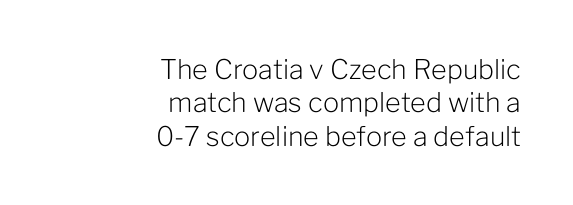
The image shows 27 px text type, upright; set right-aligned, line spacing 1.24x, normal letter spacing, not underlined.
